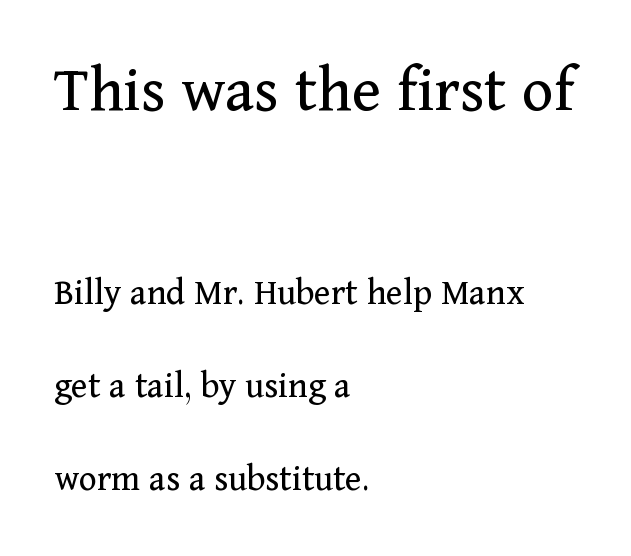
This sample uses an upright cut, with every glyph sitting square on the baseline. The letterforms sit shoulder to shoulder at normal distance. This sample is left-justified, so line endings fall wherever the words run out. The upper block of text is set noticeably larger than the block beneath it.
